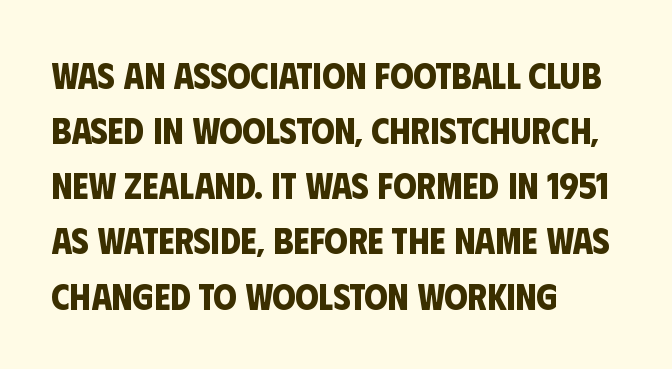
The image shows 37 px bold, condensed sans-serif type; set left-aligned, normal line spacing (1.49x), normal letter spacing, not underlined; low stroke contrast and a large x-height.
